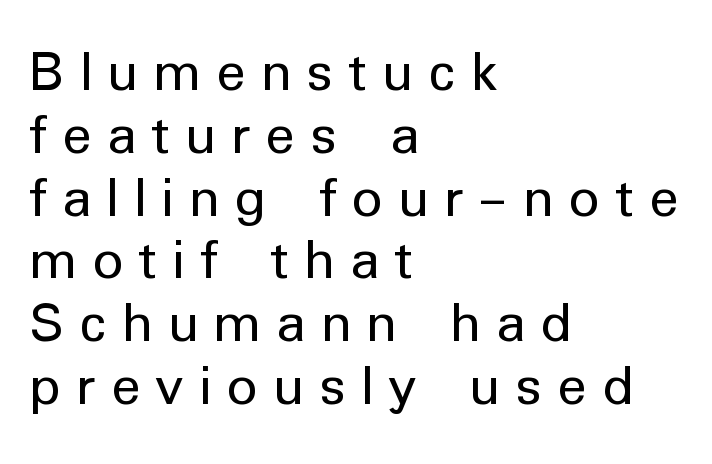
The image shows 61 px regular-weight sans-serif type, upright; set left-aligned, tight line spacing (1.03x), unusually wide letter spacing (+0.25 em), not underlined; low stroke contrast and a medium x-height.
